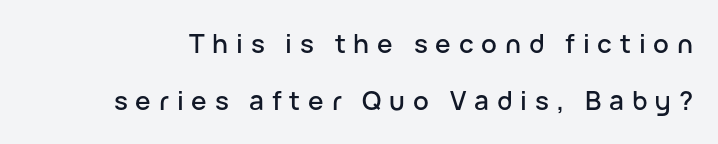
Someone cranked the tracking dial way up on this one. What's the leading like? Stretched, with rows far apart. Only glyphs here, with clear space below each row. Quick note: not italic, upright.
